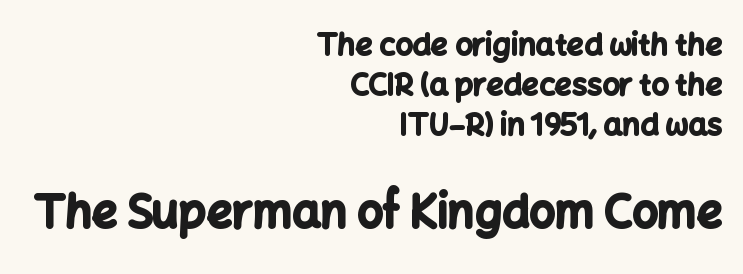
{"serif": "no", "italic": "no", "bold": "yes", "weight": "bold", "width": "normal", "stroke_contrast": "low", "x_height": "medium", "monospaced": "no", "underline": "no", "align": "right", "line_spacing": "normal", "line_spacing_ratio": 1.33, "letter_spacing": "normal", "letter_spacing_em": 0.0, "larger_block": "second", "size_ratio": 1.5, "glyph_px": 45}
